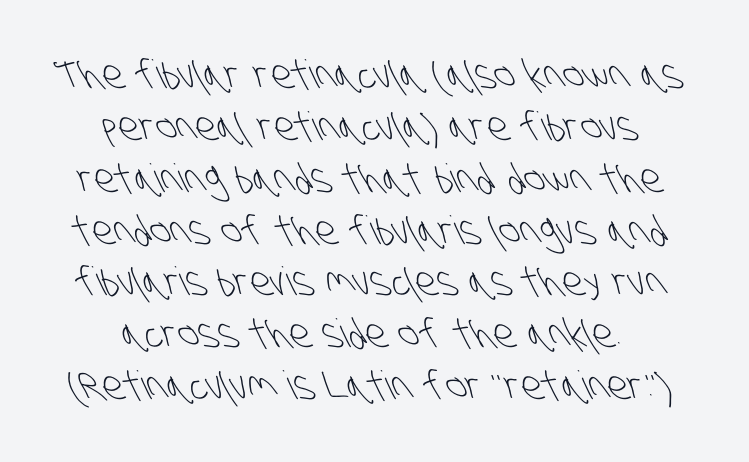
{"serif": "no", "bold": "no", "weight": "light", "width": "condensed", "stroke_contrast": "low", "x_height": "large", "monospaced": "no", "underline": "no", "align": "center", "line_spacing": "normal", "line_spacing_ratio": 1.33, "letter_spacing": "normal", "letter_spacing_em": 0.0, "glyph_px": 39}
